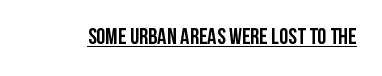
{"italic": "no", "bold": "yes", "underline": "yes", "letter_spacing": "normal", "letter_spacing_em": 0.0, "glyph_px": 23}
